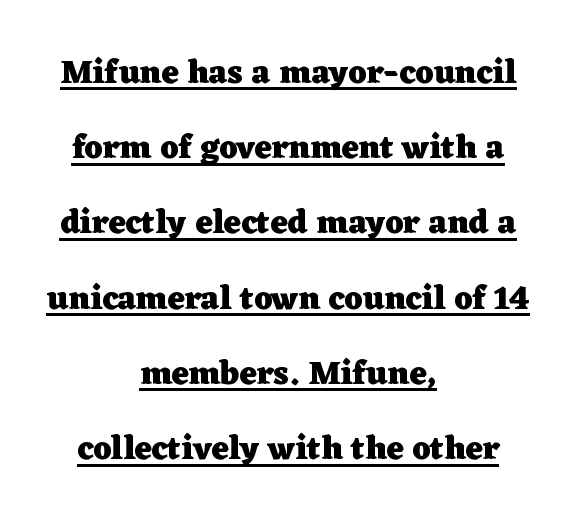
The passage shown is typed in a proportional face where columns would drift. The font's upright variant was chosen for this text. The text block is weighted toward neither margin, spreading evenly from the middle. The text was rendered using a seriffed face with decorative stroke endings.
